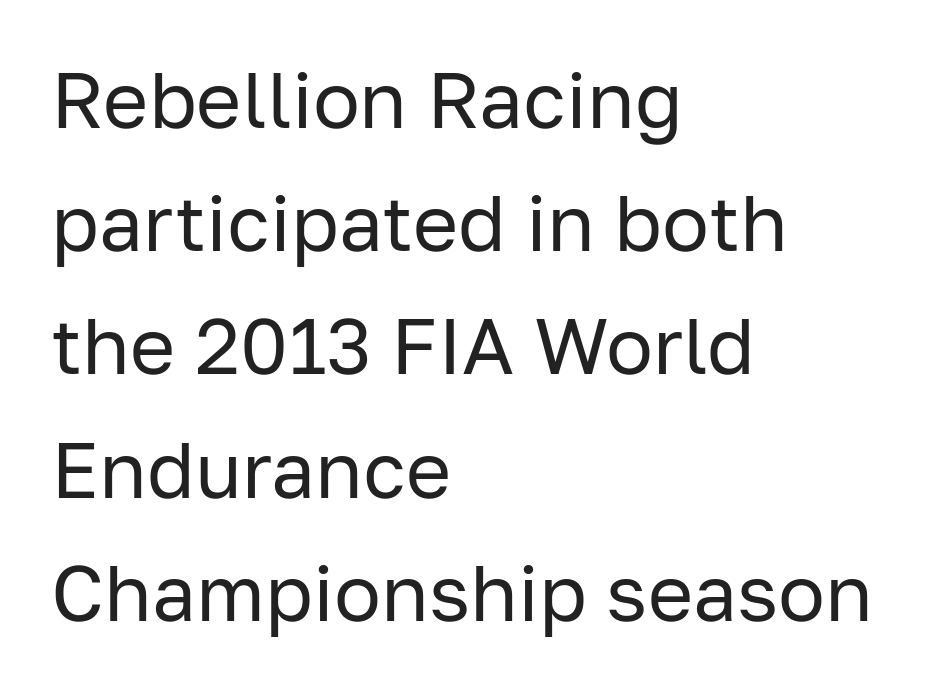
The image shows 78 px regular-weight sans-serif type, upright; set left-aligned, normal line spacing (1.58x), normal letter spacing, not underlined; low stroke contrast and a medium x-height.
